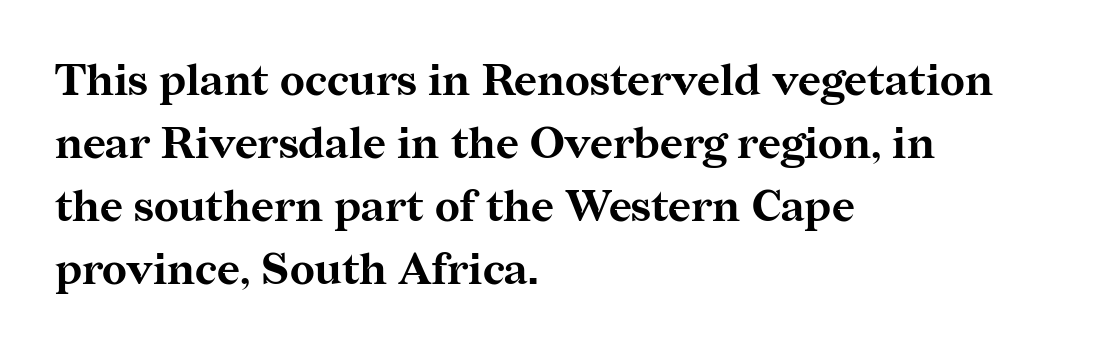
{"serif": "yes", "italic": "no", "bold": "yes", "weight": "bold", "width": "normal", "stroke_contrast": "medium", "x_height": "medium", "monospaced": "no", "underline": "no", "align": "left", "line_spacing": "normal", "line_spacing_ratio": 1.43, "letter_spacing": "normal", "letter_spacing_em": 0.0, "glyph_px": 44}
